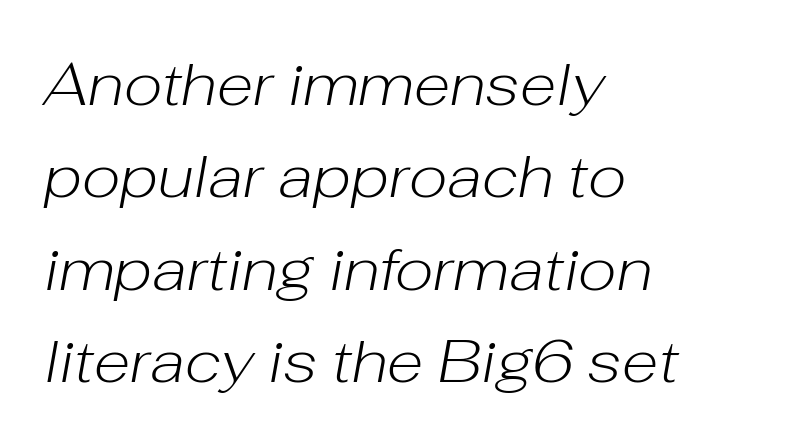
The image shows 60 px light type, italic (leaning right); set left-aligned, normal line spacing (1.54x), normal letter spacing, not underlined; low stroke contrast and a medium x-height.
